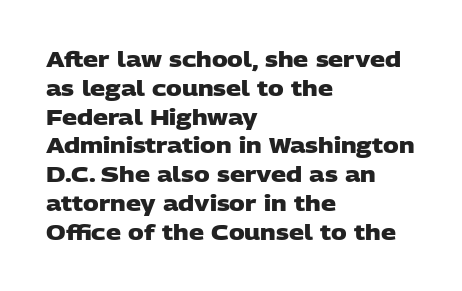
The image shows 21 px bold type; set left-aligned, normal line spacing (1.37x), normal letter spacing, not underlined.
